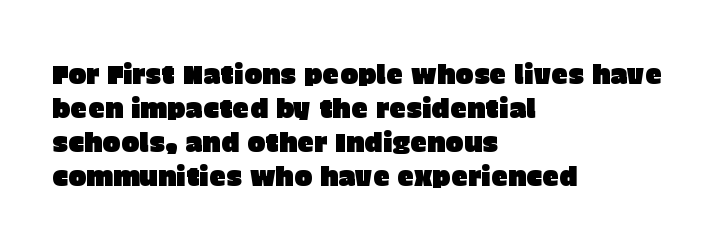
{"italic": "no", "underline": "no", "align": "left", "line_spacing": "normal", "line_spacing_ratio": 1.26, "letter_spacing": "normal", "letter_spacing_em": 0.0, "glyph_px": 27}
